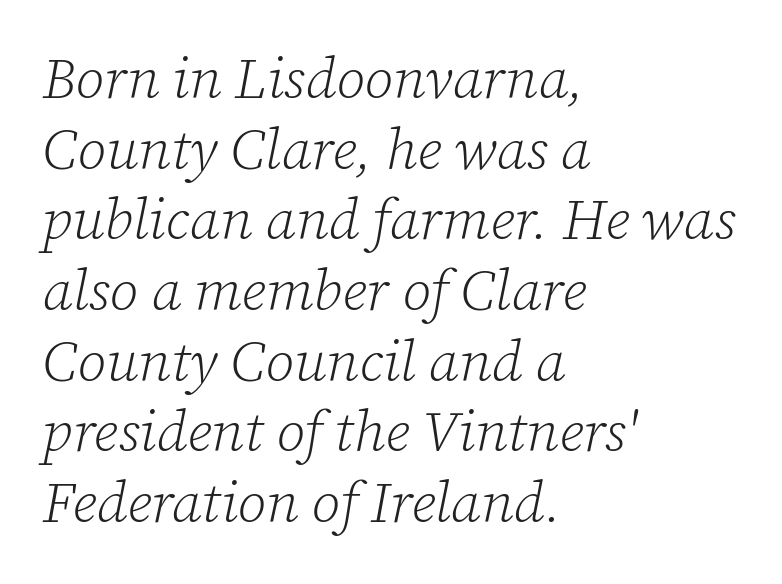
Q: Is the text bold? A: No.
Q: Is the text italic (slanted)? A: Yes, it leans right by about 12 degrees.
Q: Is the typeface a serif or a sans-serif typeface? A: Serif.
Q: Is the text underlined? A: No.
Q: How is the paragraph aligned? A: Left-aligned.
Q: Is the spacing between letters normal or unusually wide? A: Normal.
Q: Width (condensed, normal, or wide)? A: Normal.
Q: Stroke contrast? A: Low.
Q: x-height? A: Medium.
Q: Monospaced? A: No.
